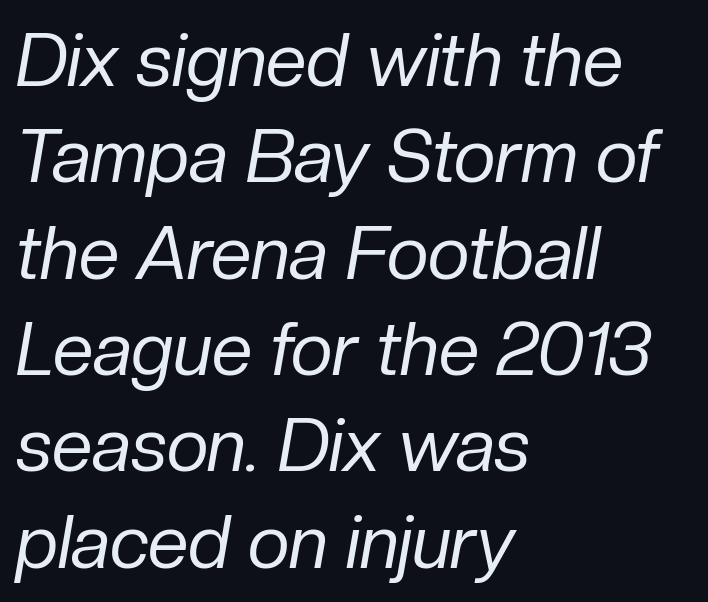
The image shows 73 px regular-weight type, italic (leaning right); set left-aligned, normal line spacing (1.32x), normal letter spacing, not underlined; low stroke contrast and a medium x-height.
